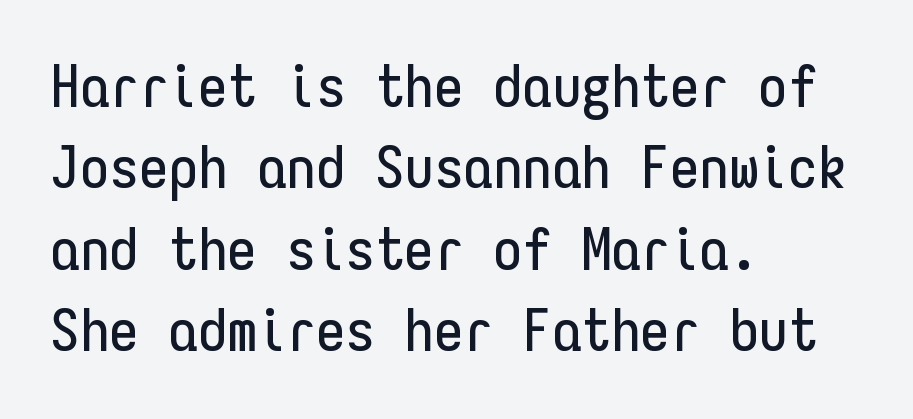
The image shows 59 px condensed sans-serif type, upright, monospaced; set left-aligned, normal line spacing (1.38x), normal letter spacing, not underlined; low stroke contrast and a medium x-height.
